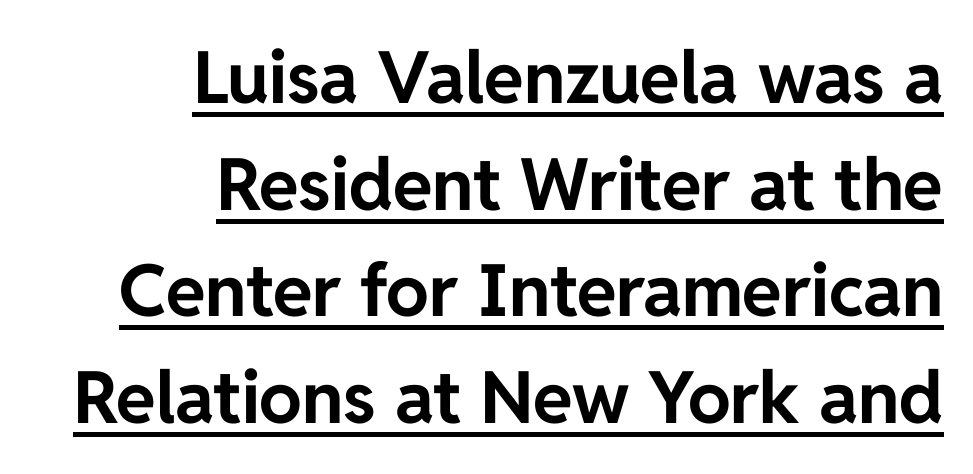
Q: Is the text bold? A: Yes.
Q: Is the text italic (slanted)? A: No, it is upright.
Q: Is the typeface a serif or a sans-serif typeface? A: Sans-serif.
Q: Is the text underlined? A: Yes.
Q: How is the paragraph aligned? A: Right-aligned.
Q: Is the spacing between letters normal or unusually wide? A: Normal.
Q: Is the spacing between lines tight, normal or loose? A: Normal.
Q: Width (condensed, normal, or wide)? A: Normal.
Q: Stroke contrast? A: Low.
Q: x-height? A: Medium.
Q: Monospaced? A: No.
